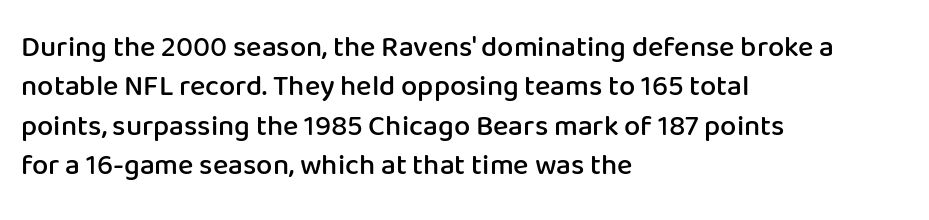
The image shows 29 px semibold sans-serif type, upright; set left-aligned, normal line spacing (1.36x), normal letter spacing, not underlined; low stroke contrast and a medium x-height.
